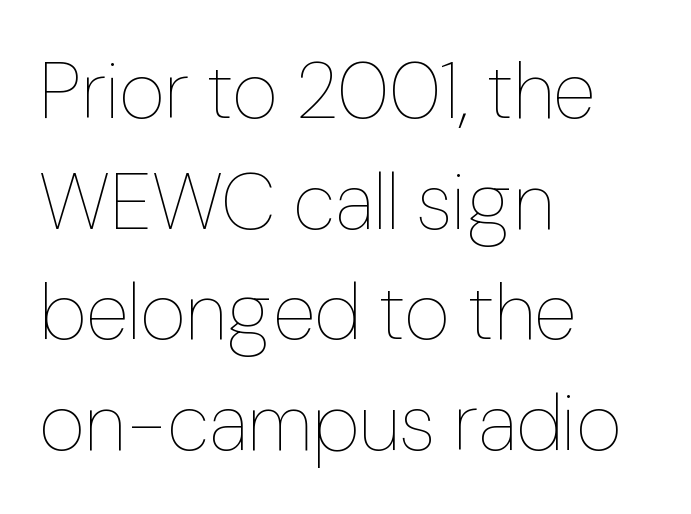
{"italic": "no", "bold": "no", "weight": "thin", "width": "normal", "stroke_contrast": "low", "x_height": "medium", "monospaced": "no", "underline": "no", "align": "left", "line_spacing": "normal", "line_spacing_ratio": 1.4, "letter_spacing": "normal", "letter_spacing_em": 0.0, "glyph_px": 79}
